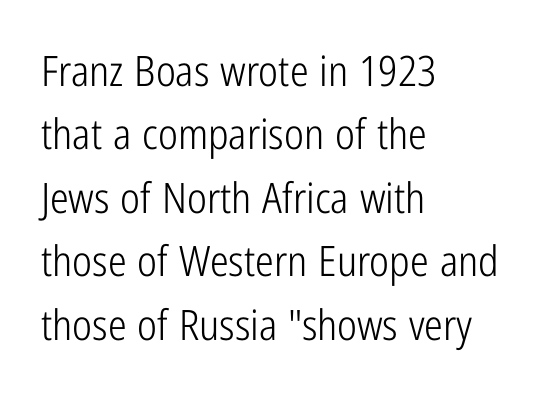
This reads as an unemphasized weight, regular at the heaviest. Line beginnings align vertically; line endings do not. The designer went with a sans here, leaving each stem footless. When letters stand straight like this, we call the style roman or upright. Does the leading feel generous? No, just average.
